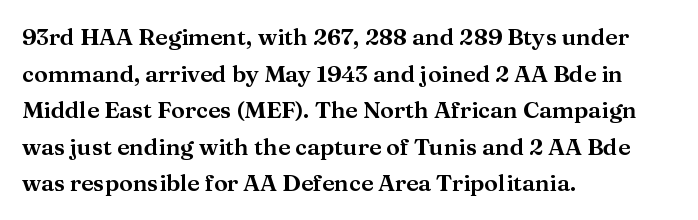
The image shows 23 px text type, upright; set left-aligned, normal line spacing (1.59x), normal letter spacing, not underlined.
